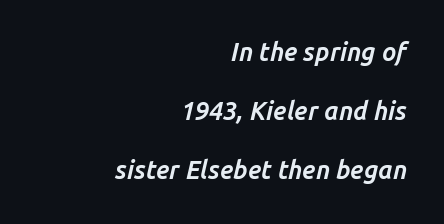
Q: Is the text bold? A: Yes.
Q: Is the text italic (slanted)? A: Yes, it leans right by about 14 degrees.
Q: Is the text underlined? A: No.
Q: How is the paragraph aligned? A: Right-aligned.
Q: Is the spacing between letters normal or unusually wide? A: Normal.
Q: Is the spacing between lines tight, normal or loose? A: Loose.
